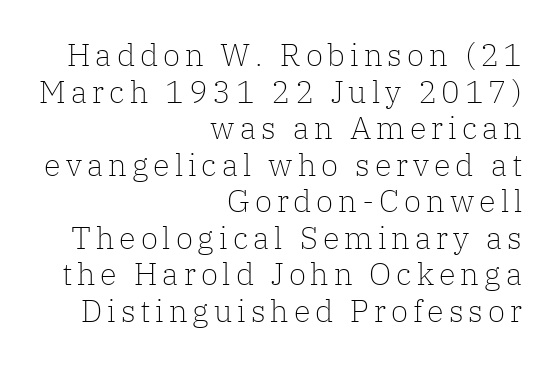
The rendering shows small feet on the letterforms — a serif design. Lines of text with bare space underneath. The axis of the letterforms is exactly vertical. Nothing heavy about these letters — not bold at all. Line endings align vertically; line beginnings do not.
